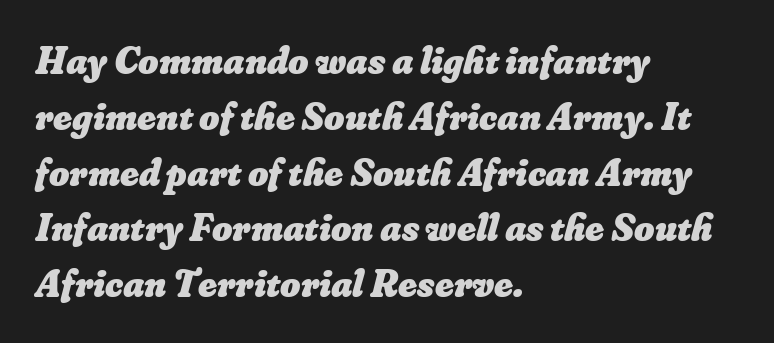
Proportional: the letters do not fall into vertical columns. What's the leading like? Ordinary, nothing unusual. You could call the tracking neutral — neither tight nor loose. Look at the stroke-to-counter ratio: heavy, a bold. The foot of each line stays bare and open.
